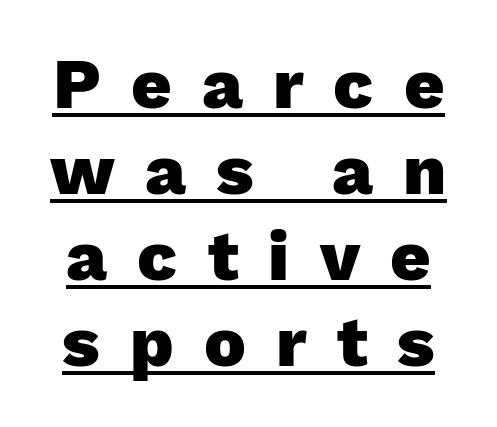
The image shows 70 px heavy sans-serif type, upright; set line spacing 1.23x, unusually wide letter spacing (+0.43 em), underlined; low stroke contrast and a medium x-height.
